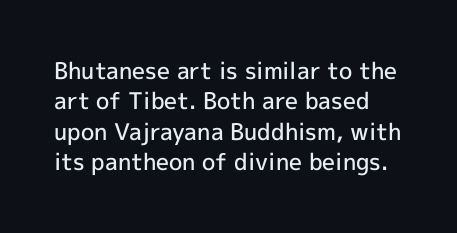
{"italic": "no", "bold": "semi", "underline": "no", "line_spacing": "normal", "line_spacing_ratio": 1.32, "letter_spacing": "normal", "letter_spacing_em": 0.0, "glyph_px": 23}
